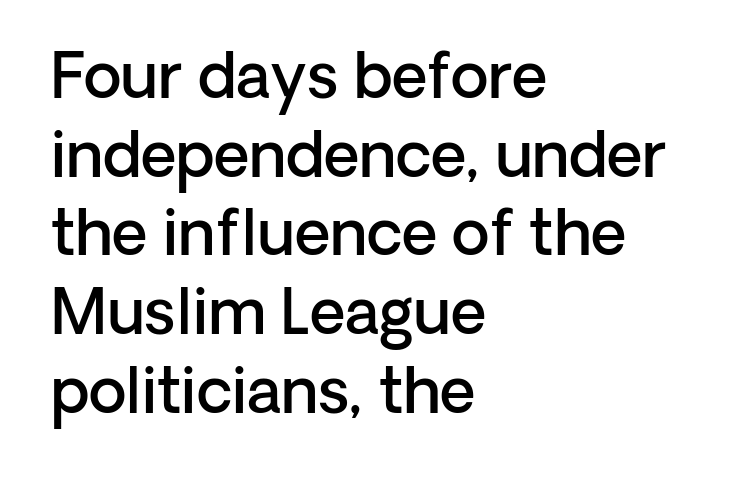
Think of a printed novel: that variable character pitch is what you see here. Typeset ragged right — the left edge is the straight one. This is the in-between weight designers call semibold or demi. Rule under the text: the space is simply empty. Leading: standard.
